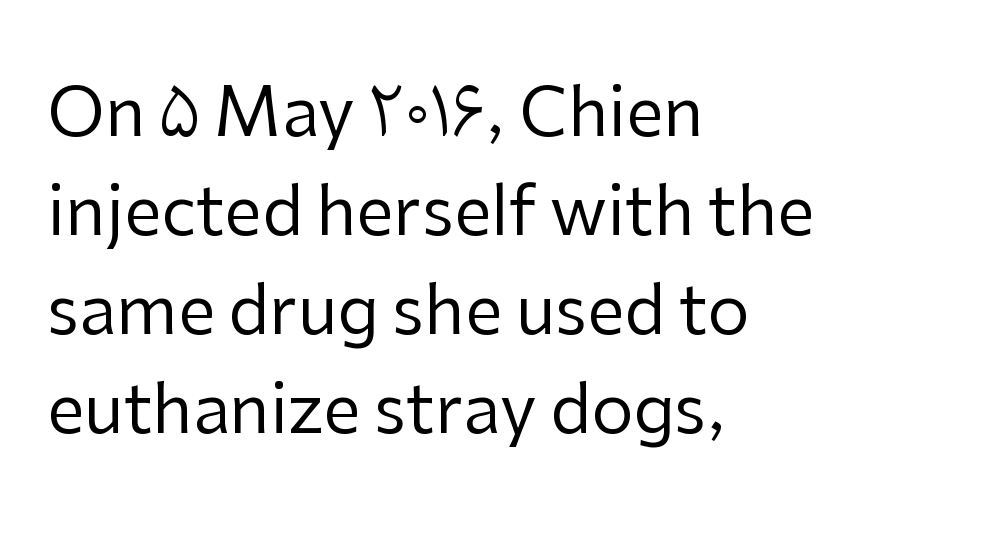
Q: Is the text bold? A: No.
Q: Is the text italic (slanted)? A: No, it is upright.
Q: Is the typeface a serif or a sans-serif typeface? A: Sans-serif.
Q: Is the text underlined? A: No.
Q: How is the paragraph aligned? A: Left-aligned.
Q: Is the spacing between letters normal or unusually wide? A: Normal.
Q: Is the spacing between lines tight, normal or loose? A: Normal.
Q: Width (condensed, normal, or wide)? A: Normal.
Q: Stroke contrast? A: Low.
Q: x-height? A: Medium.
Q: Monospaced? A: No.
